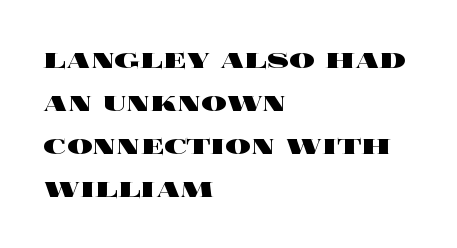
Q: Is the text bold? A: Yes.
Q: Is the text italic (slanted)? A: No, it is upright.
Q: Is the text underlined? A: No.
Q: How is the paragraph aligned? A: Left-aligned.
Q: Is the spacing between letters normal or unusually wide? A: Normal.
Q: Is the spacing between lines tight, normal or loose? A: Normal.
Q: Width (condensed, normal, or wide)? A: Wide.
Q: x-height? A: Large.
Q: Monospaced? A: No.
